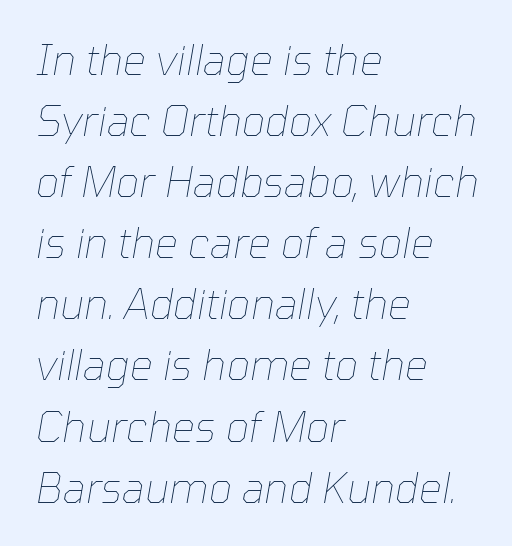
Q: Is the text bold? A: No.
Q: Is the text italic (slanted)? A: Yes, it leans right by about 10 degrees.
Q: Is the text underlined? A: No.
Q: How is the paragraph aligned? A: Left-aligned.
Q: Is the spacing between letters normal or unusually wide? A: Normal.
Q: Is the spacing between lines tight, normal or loose? A: Normal.
Q: Width (condensed, normal, or wide)? A: Normal.
Q: Stroke contrast? A: Low.
Q: x-height? A: Medium.
Q: Monospaced? A: No.
